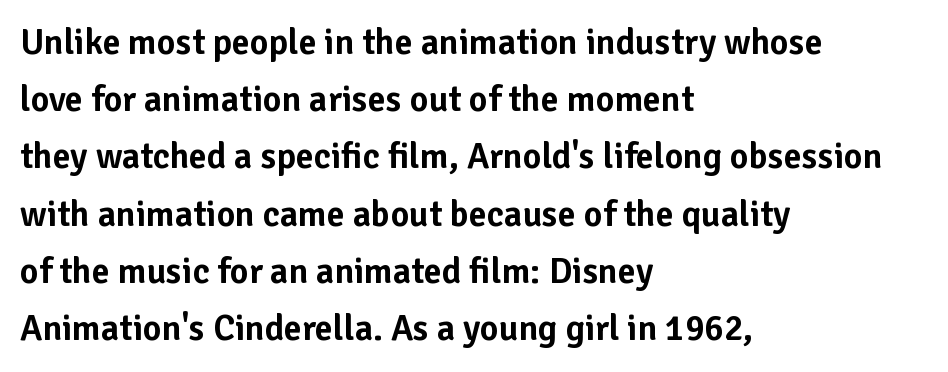
{"serif": "no", "italic": "no", "width": "normal", "stroke_contrast": "low", "x_height": "medium", "monospaced": "no", "underline": "no", "align": "left", "line_spacing": "normal", "line_spacing_ratio": 1.59, "letter_spacing": "normal", "letter_spacing_em": 0.0, "glyph_px": 36}
